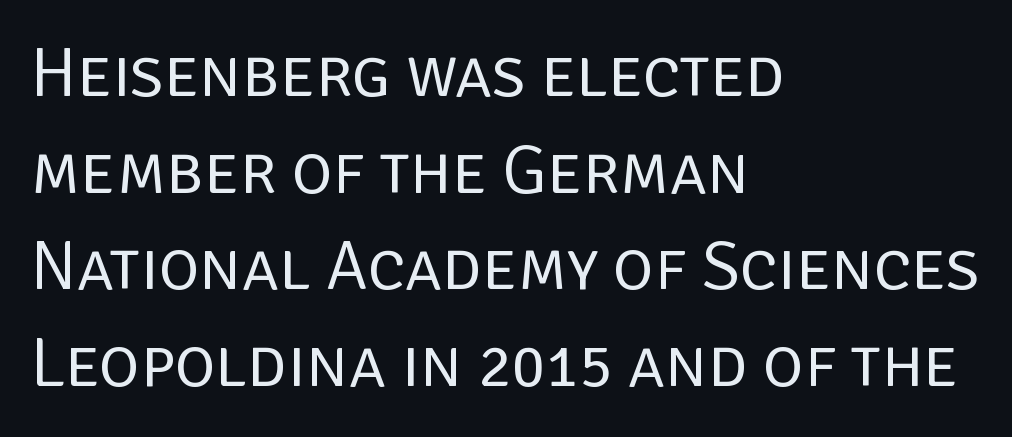
The image shows 70 px regular-weight sans-serif type, upright; set left-aligned, normal line spacing (1.38x), normal letter spacing, not underlined; low stroke contrast and a large x-height.
